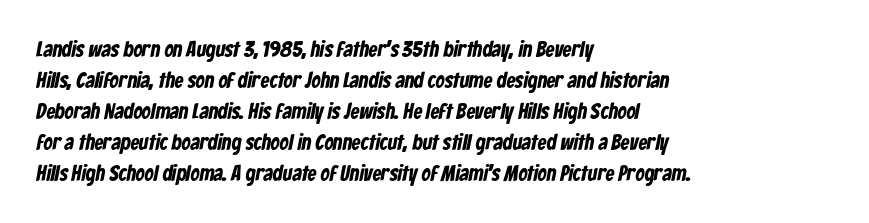
The image shows 22 px text type; set left-aligned, normal line spacing (1.41x), normal letter spacing, not underlined.
